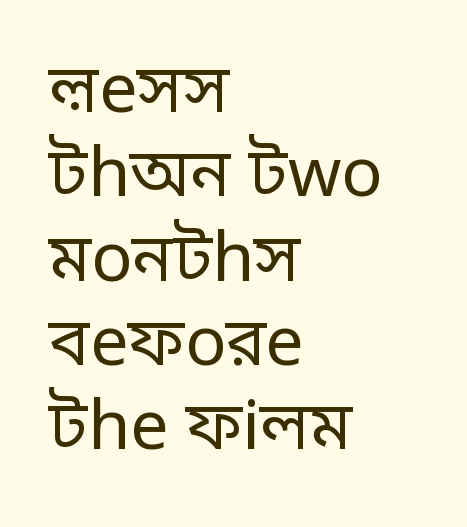
{"serif": "no", "italic": "no", "bold": "no", "weight": "regular", "width": "normal", "stroke_contrast": "low", "x_height": "large", "monospaced": "no", "underline": "no", "align": "left", "line_spacing_ratio": 1.24, "letter_spacing": "normal", "letter_spacing_em": 0.0, "glyph_px": 68}
